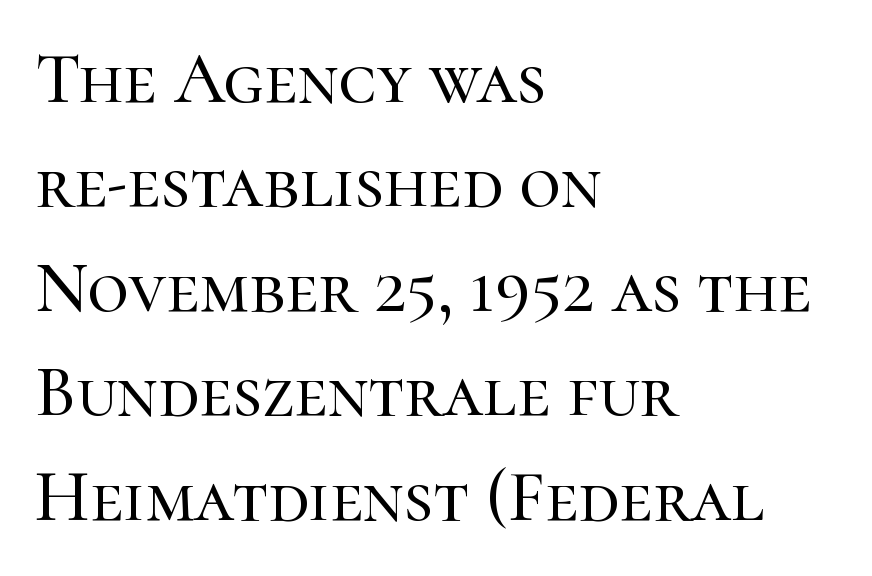
Q: Is the text italic (slanted)? A: No, it is upright.
Q: Is the typeface a serif or a sans-serif typeface? A: Serif.
Q: Is the text underlined? A: No.
Q: How is the paragraph aligned? A: Left-aligned.
Q: Is the spacing between letters normal or unusually wide? A: Normal.
Q: Is the spacing between lines tight, normal or loose? A: Normal.
Q: Width (condensed, normal, or wide)? A: Normal.
Q: Stroke contrast? A: High.
Q: x-height? A: Medium.
Q: Monospaced? A: No.
